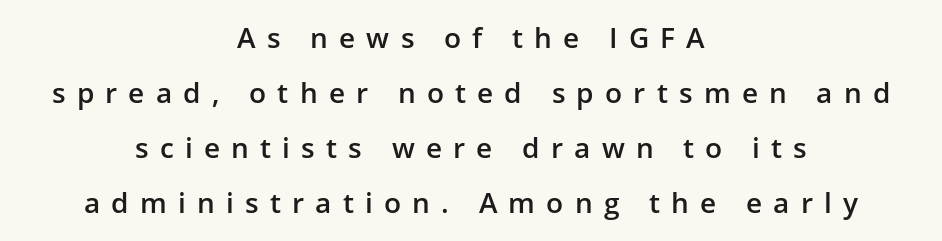
Q: Is the text bold? A: Semi-bold.
Q: Is the text italic (slanted)? A: No, it is upright.
Q: Is the typeface a serif or a sans-serif typeface? A: Sans-serif.
Q: Is the text underlined? A: No.
Q: How is the paragraph aligned? A: Centered.
Q: Is the spacing between letters normal or unusually wide? A: Unusually wide.
Q: Is the spacing between lines tight, normal or loose? A: Loose.
Q: Width (condensed, normal, or wide)? A: Normal.
Q: Stroke contrast? A: Low.
Q: x-height? A: Medium.
Q: Monospaced? A: No.
